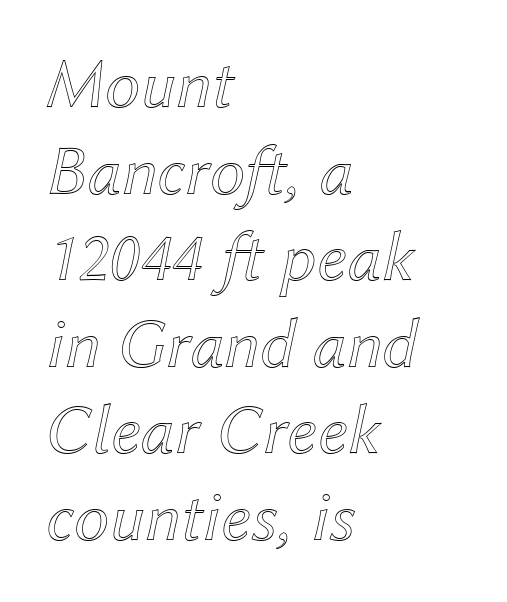
{"italic": "yes", "lean": "right", "slant_degrees": 12, "width": "normal", "x_height": "medium", "monospaced": "no", "underline": "no", "align": "left", "line_spacing_ratio": 1.22, "letter_spacing": "normal", "letter_spacing_em": 0.0, "glyph_px": 71}
